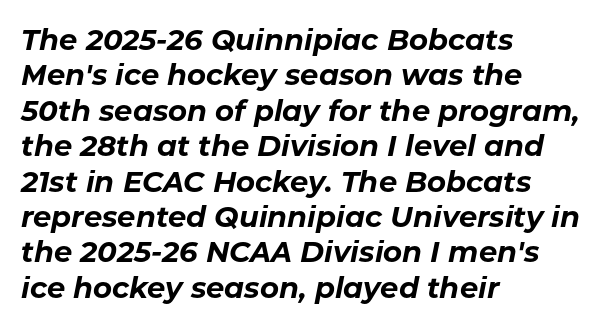
{"italic": "yes", "lean": "right", "slant_degrees": 11, "bold": "yes", "weight": "bold", "width": "normal", "stroke_contrast": "low", "x_height": "medium", "monospaced": "no", "underline": "no", "align": "left", "line_spacing_ratio": 1.22, "letter_spacing": "normal", "letter_spacing_em": 0.0, "glyph_px": 29}
